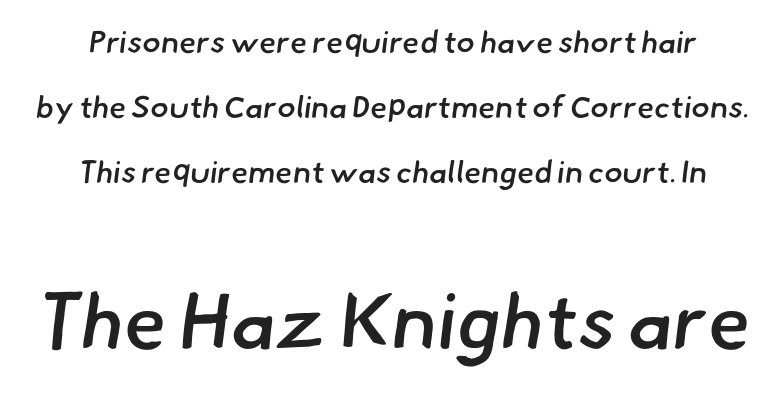
The image shows 78 px semibold sans-serif type; set loose line spacing (2.1x), normal letter spacing, not underlined; the second (bottom) block is 2.52x larger; low stroke contrast and a small x-height.
